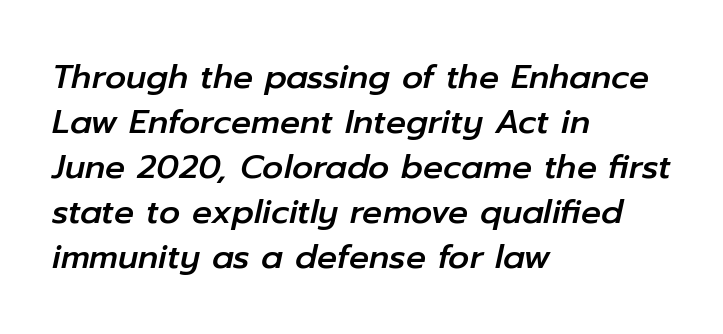
The image shows 33 px text type, italic (leaning right); set left-aligned, normal line spacing (1.36x), normal letter spacing, not underlined; low stroke contrast and a medium x-height.
